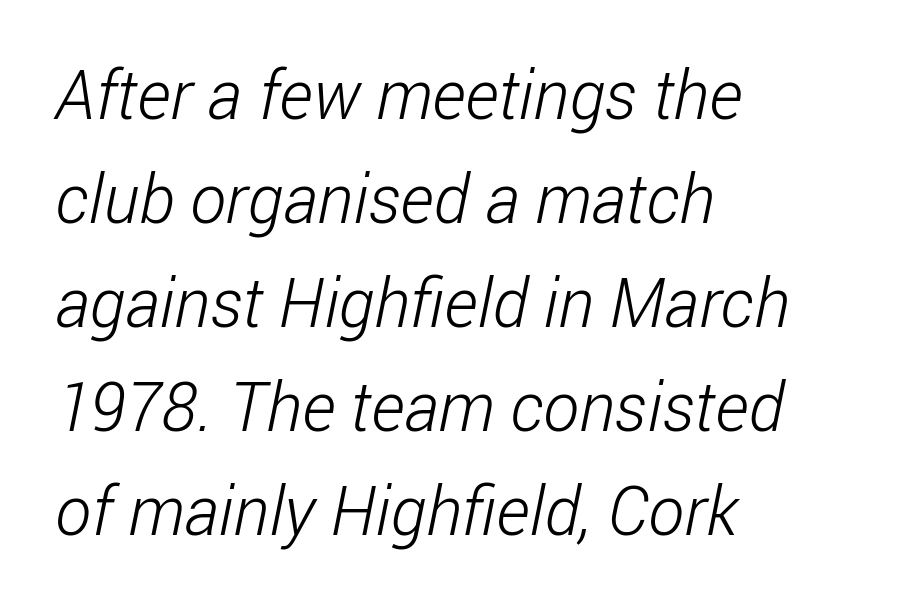
Each letter keeps its own natural width here, so spacing adapts to shape. These lines sit exactly where default settings would place them. Does extra space separate the letters? No, they use regular spacing. The rendering anchors every line to the left-hand side. The designer went with a sans here, leaving each stem footless.
